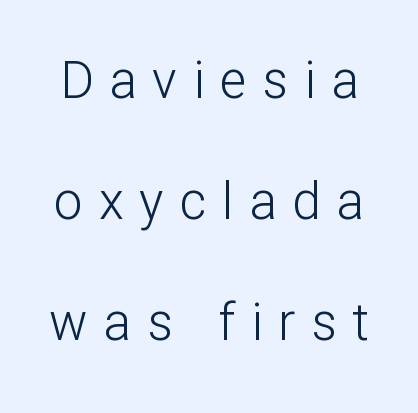
{"serif": "no", "italic": "no", "bold": "no", "weight": "light", "width": "normal", "stroke_contrast": "low", "x_height": "medium", "monospaced": "no", "underline": "no", "line_spacing": "loose", "line_spacing_ratio": 2.37, "letter_spacing": "wide", "letter_spacing_em": 0.31, "glyph_px": 51}
